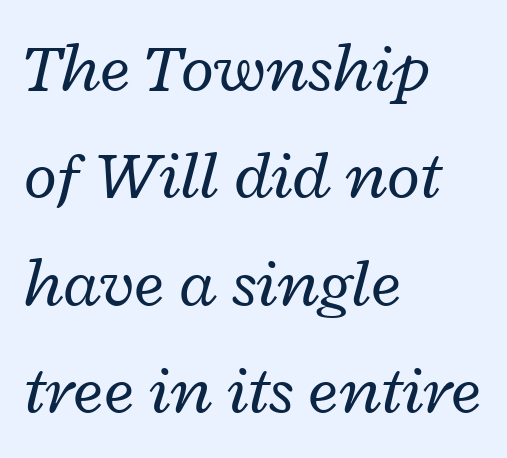
These lines are set flush left with a ragged right edge. Characters are canted at an angle relative to the baseline's perpendicular. This reads as an unemphasized weight, regular at the heaviest. The foot of each line stays bare and open. This sample has the flowing, uneven cadence of proportional lettering.
